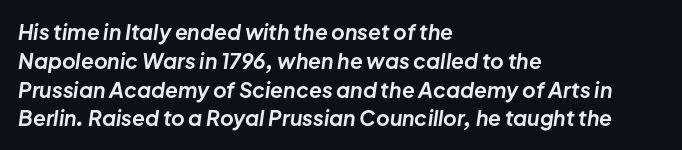
{"italic": "yes", "lean": "right", "slant_degrees": 8, "bold": "yes", "underline": "no", "align": "left", "line_spacing": "normal", "line_spacing_ratio": 1.37, "letter_spacing": "normal", "letter_spacing_em": 0.0, "glyph_px": 21}
